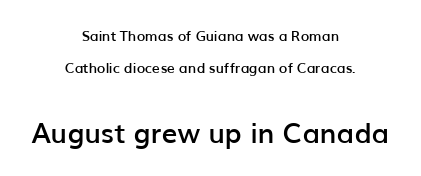
{"serif": "no", "italic": "no", "bold": "semi", "weight": "semibold", "width": "normal", "stroke_contrast": "low", "x_height": "medium", "monospaced": "no", "underline": "no", "align": "center", "line_spacing": "loose", "line_spacing_ratio": 2.27, "letter_spacing": "normal", "letter_spacing_em": 0.0, "larger_block": "second", "size_ratio": 2.0, "glyph_px": 28}
